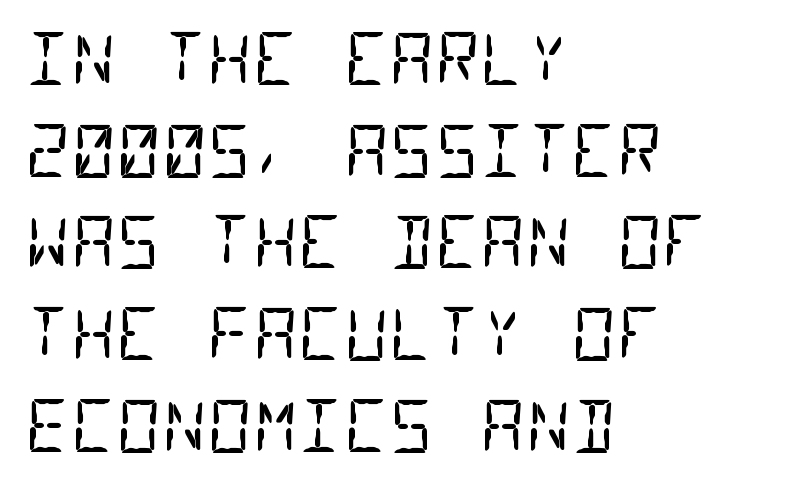
A sans-serif font was chosen for this passage. The rag falls on the right side of this text block. These lines sit exactly where default settings would place them. Only glyphs here, with clear space below each row. Heft: none added — not bold.
